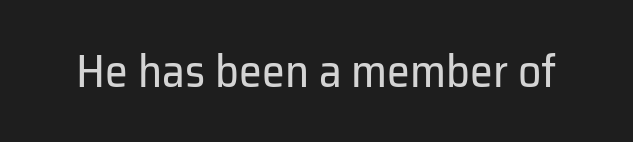
Nothing heavy about these letters — not bold at all. Rule under the text: the space is simply empty. Standard letterfit; no display-style spreading of the glyphs. The rendering uses natural spacing where letterforms have individual widths. You can tell from the bare stems that sans-serif type was used.
